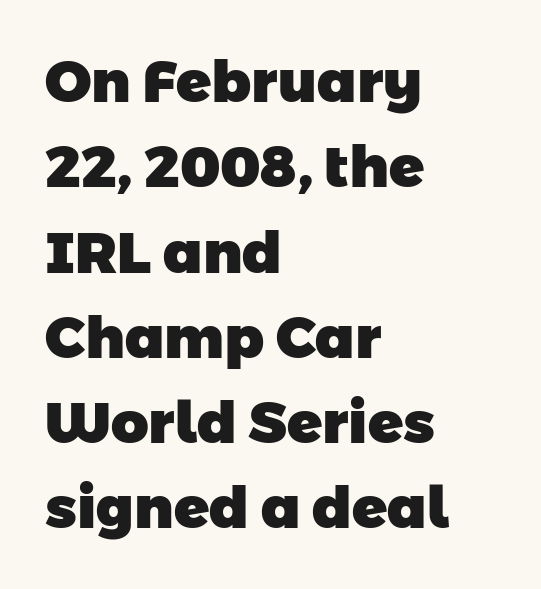
Q: Is the text bold? A: Yes.
Q: Is the typeface a serif or a sans-serif typeface? A: Sans-serif.
Q: Is the text underlined? A: No.
Q: How is the paragraph aligned? A: Left-aligned.
Q: Is the spacing between letters normal or unusually wide? A: Normal.
Q: Is the spacing between lines tight, normal or loose? A: Normal.
Q: Width (condensed, normal, or wide)? A: Normal.
Q: Stroke contrast? A: Low.
Q: x-height? A: Medium.
Q: Monospaced? A: No.
